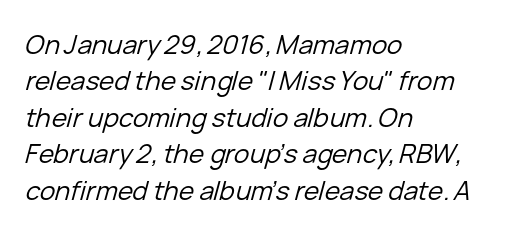
{"italic": "yes", "lean": "right", "slant_degrees": 15, "bold": "no", "underline": "no", "align": "left", "line_spacing": "normal", "line_spacing_ratio": 1.4, "letter_spacing": "normal", "letter_spacing_em": 0.0, "glyph_px": 26}
